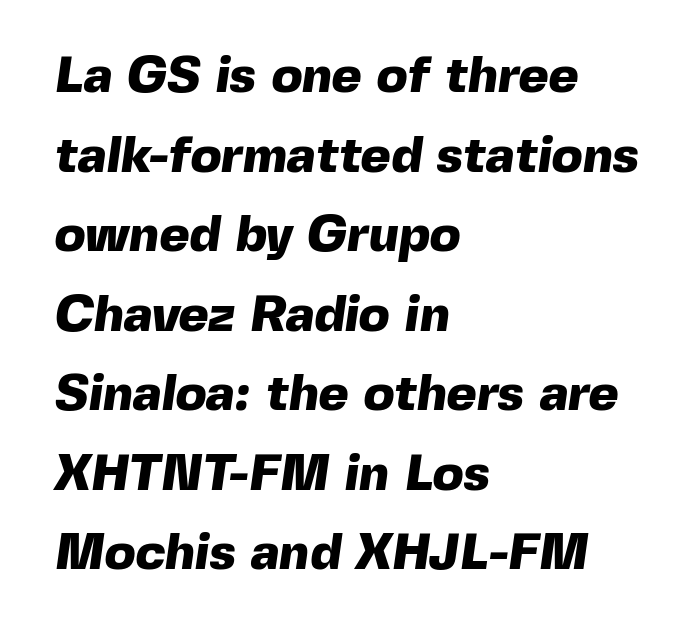
The image shows 51 px heavy sans-serif type; set left-aligned, normal line spacing (1.56x), normal letter spacing, not underlined; a medium x-height.
